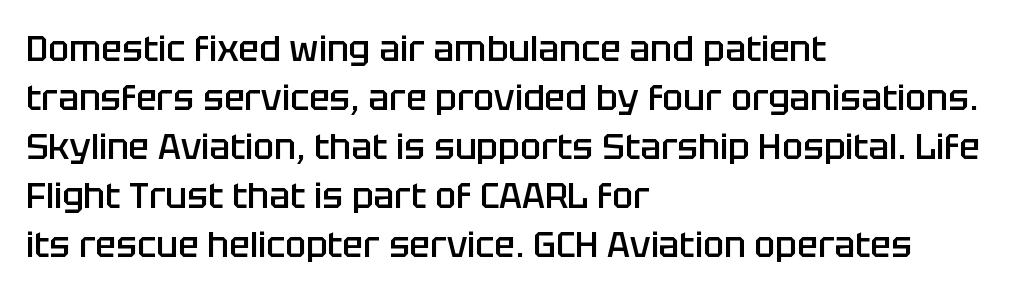
The image shows 35 px semibold sans-serif type, upright; set left-aligned, normal line spacing (1.4x), normal letter spacing, not underlined; low stroke contrast and a large x-height.
